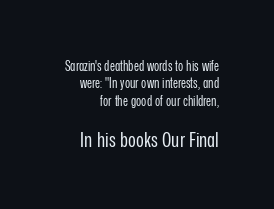
Q: Is the text bold? A: No.
Q: Is the text italic (slanted)? A: No, it is upright.
Q: Is the text underlined? A: No.
Q: How is the paragraph aligned? A: Right-aligned.
Q: Is the spacing between letters normal or unusually wide? A: Normal.
Q: Which block of text is set in a larger size, the first (top) or the second (bottom)? A: The second (bottom) one.
